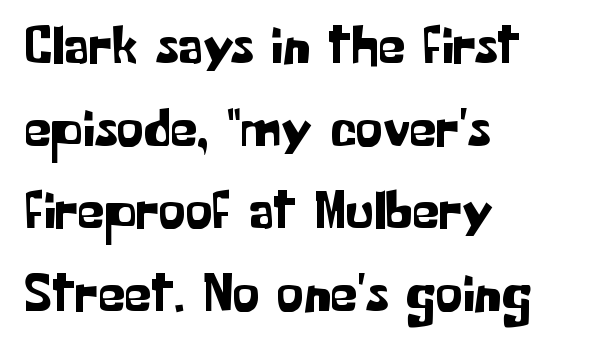
Q: Is the text italic (slanted)? A: No, it is upright.
Q: Is the typeface a serif or a sans-serif typeface? A: Sans-serif.
Q: Is the text underlined? A: No.
Q: How is the paragraph aligned? A: Left-aligned.
Q: Is the spacing between letters normal or unusually wide? A: Normal.
Q: Is the spacing between lines tight, normal or loose? A: Normal.
Q: Width (condensed, normal, or wide)? A: Normal.
Q: Stroke contrast? A: Low.
Q: x-height? A: Medium.
Q: Monospaced? A: No.
